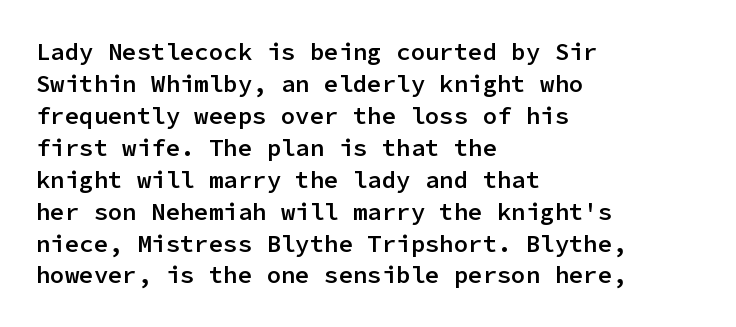
The image shows 24 px text type, upright; set left-aligned, normal line spacing (1.33x), normal letter spacing, not underlined.
